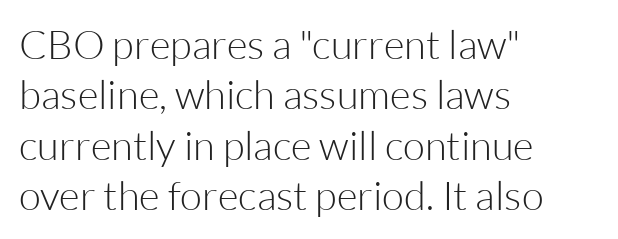
Q: Is the text bold? A: No.
Q: Is the text italic (slanted)? A: No, it is upright.
Q: Is the typeface a serif or a sans-serif typeface? A: Sans-serif.
Q: Is the text underlined? A: No.
Q: How is the paragraph aligned? A: Left-aligned.
Q: Is the spacing between letters normal or unusually wide? A: Normal.
Q: Is the spacing between lines tight, normal or loose? A: Normal.
Q: Width (condensed, normal, or wide)? A: Normal.
Q: Stroke contrast? A: Low.
Q: x-height? A: Medium.
Q: Monospaced? A: No.
